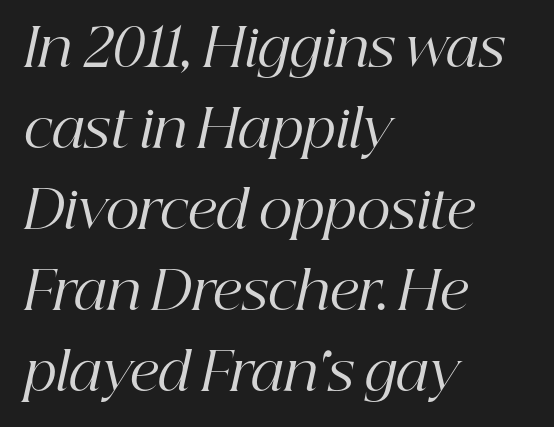
{"serif": "yes", "italic": "yes", "lean": "right", "slant_degrees": 12, "bold": "no", "weight": "regular", "width": "normal", "stroke_contrast": "high", "x_height": "medium", "monospaced": "no", "underline": "no", "align": "left", "line_spacing": "normal", "line_spacing_ratio": 1.53, "letter_spacing": "normal", "letter_spacing_em": 0.0, "glyph_px": 53}
